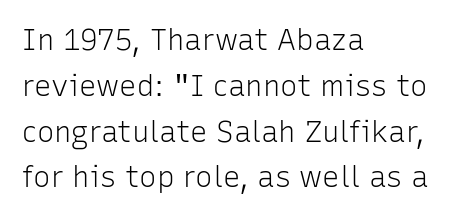
The image shows 29 px light sans-serif type, upright; set left-aligned, normal line spacing (1.58x), normal letter spacing, not underlined; low stroke contrast and a medium x-height.
